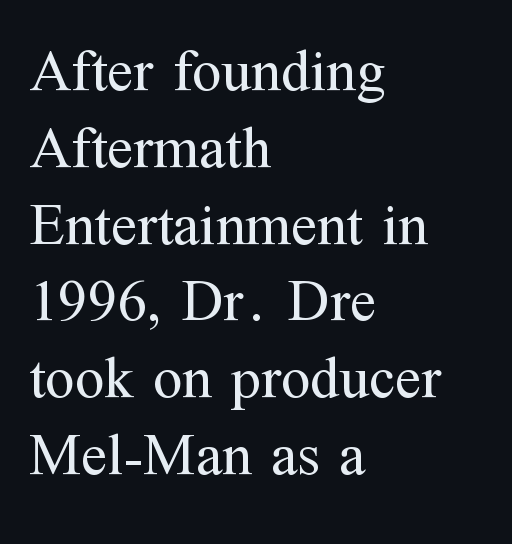
Q: Is the text bold? A: No.
Q: Is the text italic (slanted)? A: No, it is upright.
Q: Is the typeface a serif or a sans-serif typeface? A: Serif.
Q: Is the text underlined? A: No.
Q: How is the paragraph aligned? A: Left-aligned.
Q: Is the spacing between letters normal or unusually wide? A: Normal.
Q: Is the spacing between lines tight, normal or loose? A: Normal.
Q: Width (condensed, normal, or wide)? A: Normal.
Q: Stroke contrast? A: Medium.
Q: x-height? A: Medium.
Q: Monospaced? A: No.
